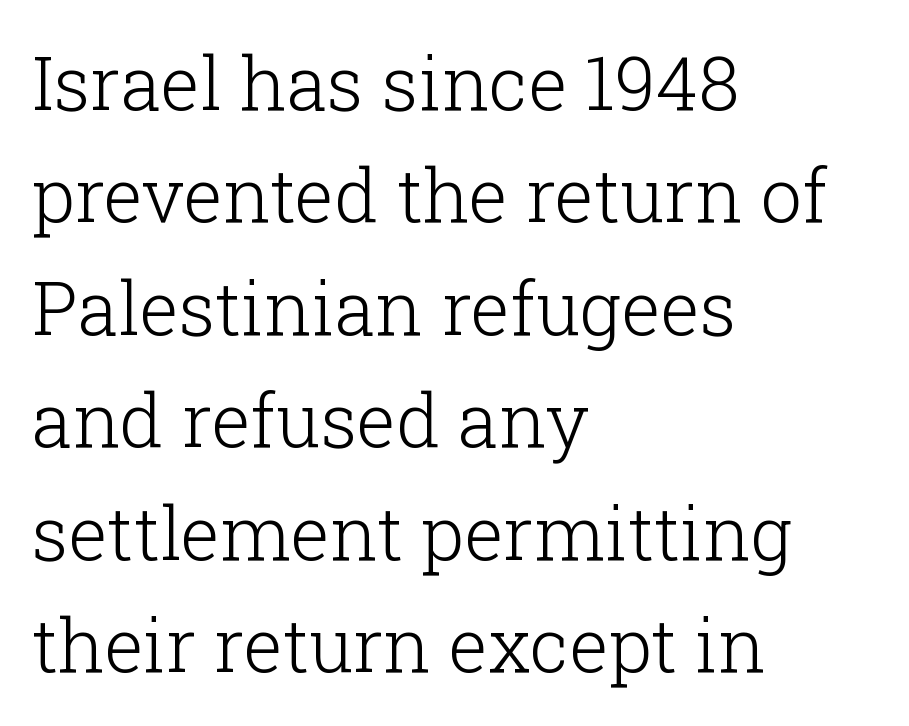
{"serif": "yes", "italic": "no", "bold": "no", "weight": "light", "width": "normal", "stroke_contrast": "low", "x_height": "medium", "monospaced": "no", "underline": "no", "align": "left", "line_spacing": "normal", "line_spacing_ratio": 1.52, "letter_spacing": "normal", "letter_spacing_em": 0.0, "glyph_px": 74}
